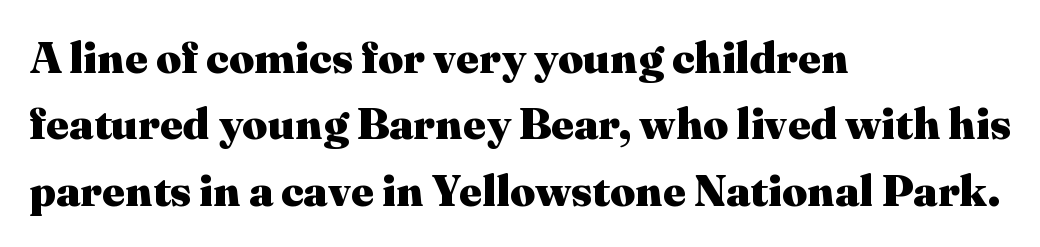
No italicization has been applied; the sample stays upright. Words appear dense and cohesive because spacing is normal. A typesetter would call this proportional, since set widths differ per character. As a designer I'd log this as weight 700, bold.
